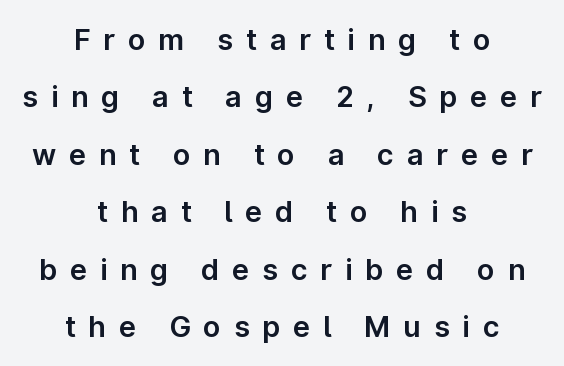
The image shows 29 px sans-serif type, upright; set centered, loose line spacing (1.98x), unusually wide letter spacing (+0.44 em), not underlined; low stroke contrast and a medium x-height.
